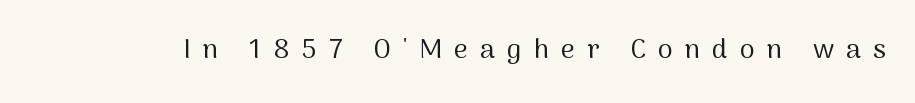
Q: Is the text bold? A: No.
Q: Is the text italic (slanted)? A: No, it is upright.
Q: Is the text underlined? A: No.
Q: Is the spacing between letters normal or unusually wide? A: Unusually wide.
